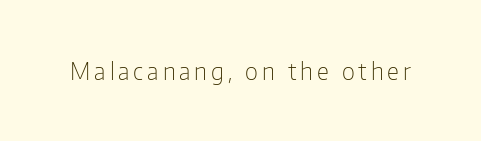
{"italic": "no", "bold": "no", "underline": "no", "glyph_px": 24}
